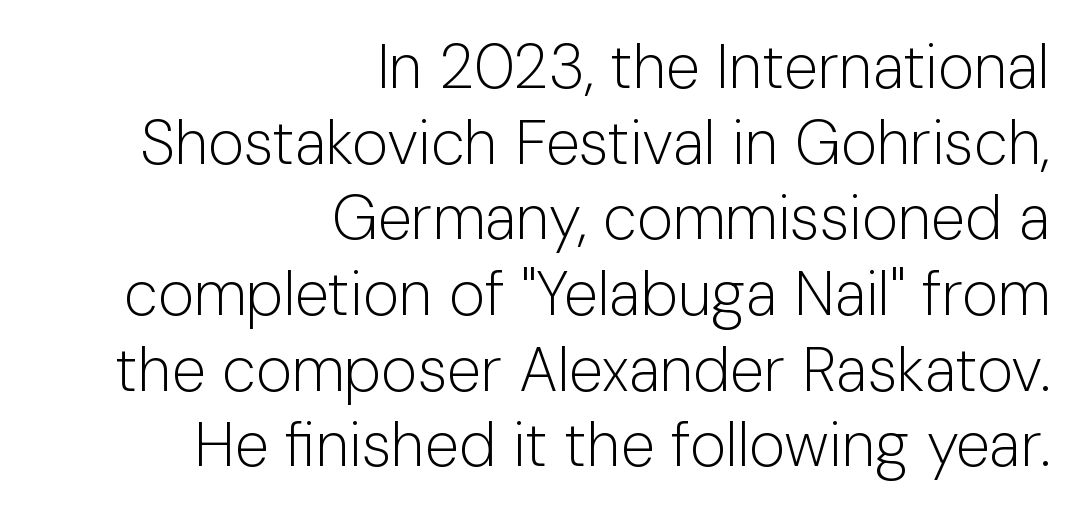
{"serif": "no", "italic": "no", "bold": "no", "weight": "light", "width": "normal", "stroke_contrast": "low", "x_height": "medium", "monospaced": "no", "underline": "no", "align": "right", "line_spacing_ratio": 1.22, "letter_spacing": "normal", "letter_spacing_em": 0.0, "glyph_px": 62}
